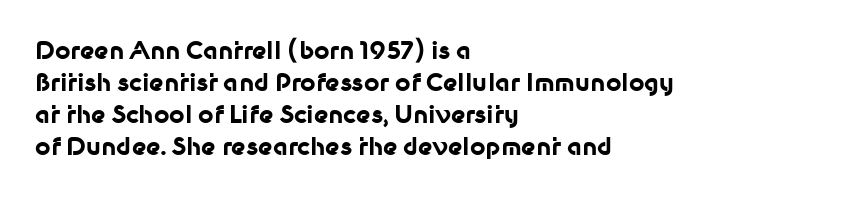
{"italic": "no", "bold": "yes", "underline": "no", "align": "left", "line_spacing": "normal", "line_spacing_ratio": 1.33, "letter_spacing": "normal", "letter_spacing_em": 0.0, "glyph_px": 24}
